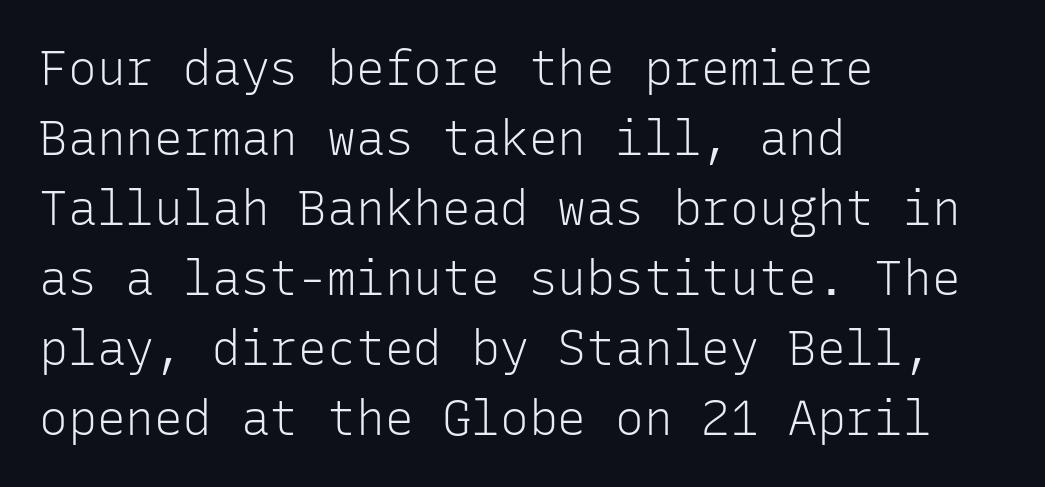
The image shows 48 px light sans-serif type, upright, monospaced; set left-aligned, normal line spacing (1.46x), normal letter spacing, not underlined; low stroke contrast and a medium x-height.
